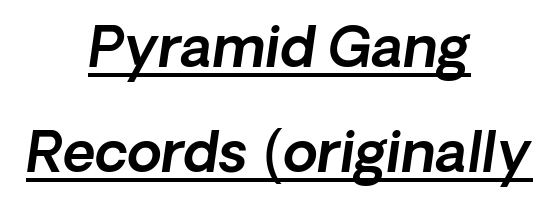
Q: Is the typeface a serif or a sans-serif typeface? A: Sans-serif.
Q: Is the text underlined? A: Yes.
Q: How is the paragraph aligned? A: Centered.
Q: Is the spacing between letters normal or unusually wide? A: Normal.
Q: Width (condensed, normal, or wide)? A: Normal.
Q: x-height? A: Medium.
Q: Monospaced? A: No.
